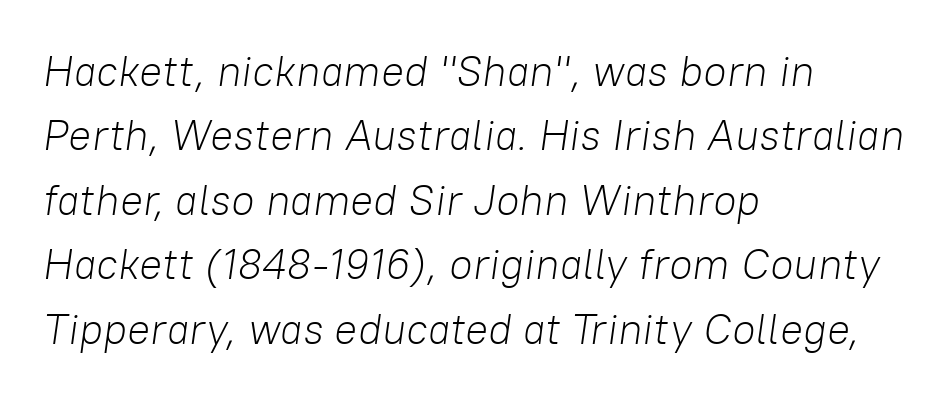
{"italic": "yes", "lean": "right", "slant_degrees": 8, "bold": "no", "weight": "light", "width": "normal", "stroke_contrast": "low", "x_height": "medium", "monospaced": "no", "underline": "no", "align": "left", "line_spacing": "normal", "line_spacing_ratio": 1.5, "letter_spacing": "normal", "letter_spacing_em": 0.0, "glyph_px": 43}
